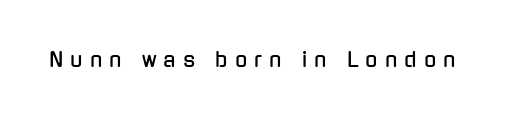
The image shows 20 px text type, upright; set unusually wide letter spacing (+0.36 em), not underlined.
